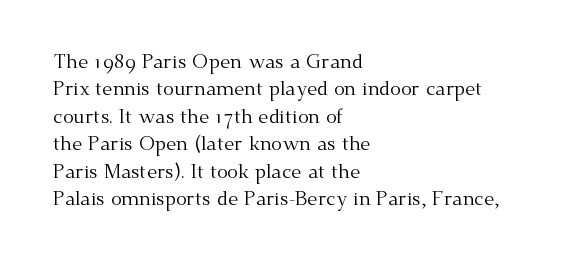
The image shows 20 px text type, upright; set left-aligned, normal line spacing (1.37x), normal letter spacing, not underlined.
